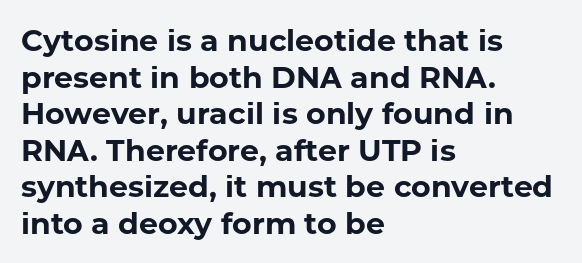
Varying glyph widths throughout — classic text-font behaviour. A classic flush-left, rag-right setting is used for this passage. You could call the tracking neutral — neither tight nor loose. The passage shown is not underscored anywhere.
